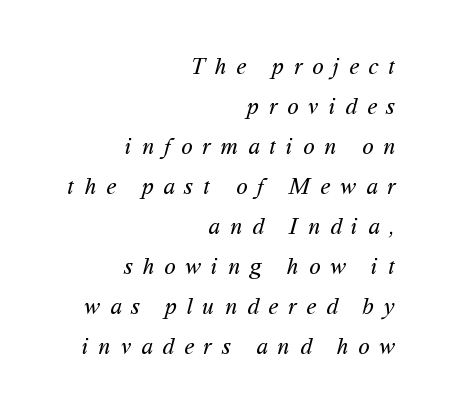
Q: Is the text bold? A: No.
Q: Is the text underlined? A: No.
Q: How is the paragraph aligned? A: Right-aligned.
Q: Is the spacing between letters normal or unusually wide? A: Unusually wide.
